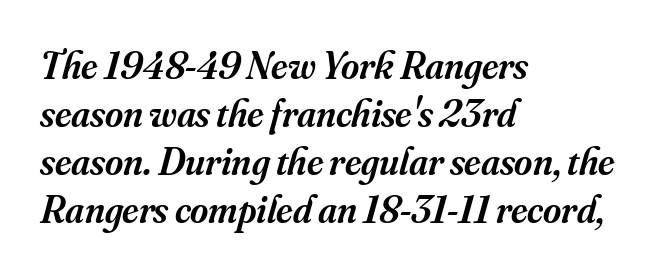
The image shows 39 px semibold serif type, italic (leaning right); set left-aligned, line spacing 1.23x, normal letter spacing, not underlined; medium stroke contrast and a small x-height.
